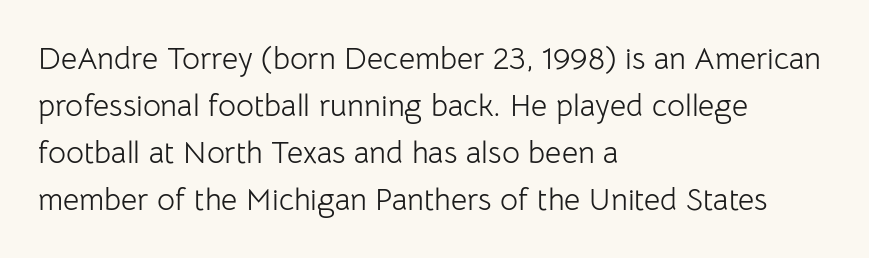
Q: Is the text bold? A: No.
Q: Is the text italic (slanted)? A: No, it is upright.
Q: Is the typeface a serif or a sans-serif typeface? A: Sans-serif.
Q: Is the text underlined? A: No.
Q: How is the paragraph aligned? A: Left-aligned.
Q: Is the spacing between letters normal or unusually wide? A: Normal.
Q: Is the spacing between lines tight, normal or loose? A: Normal.
Q: Width (condensed, normal, or wide)? A: Normal.
Q: Stroke contrast? A: Low.
Q: x-height? A: Medium.
Q: Monospaced? A: No.
